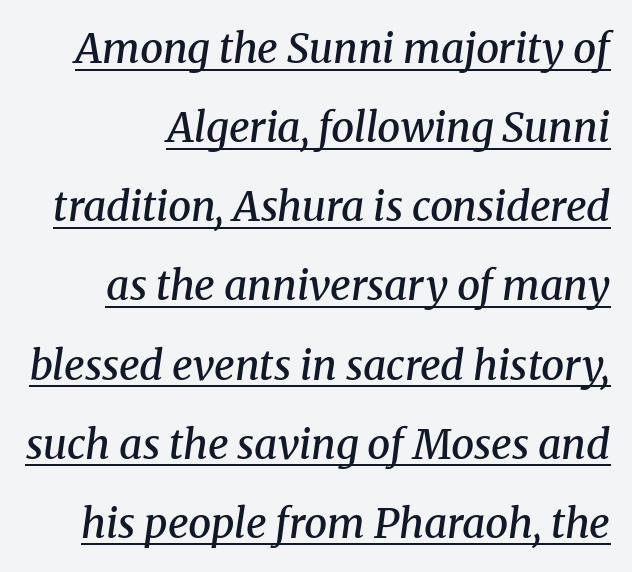
The image shows 41 px semibold serif type, italic (leaning right); set loose line spacing (1.93x), normal letter spacing, underlined; medium stroke contrast and a medium x-height.
